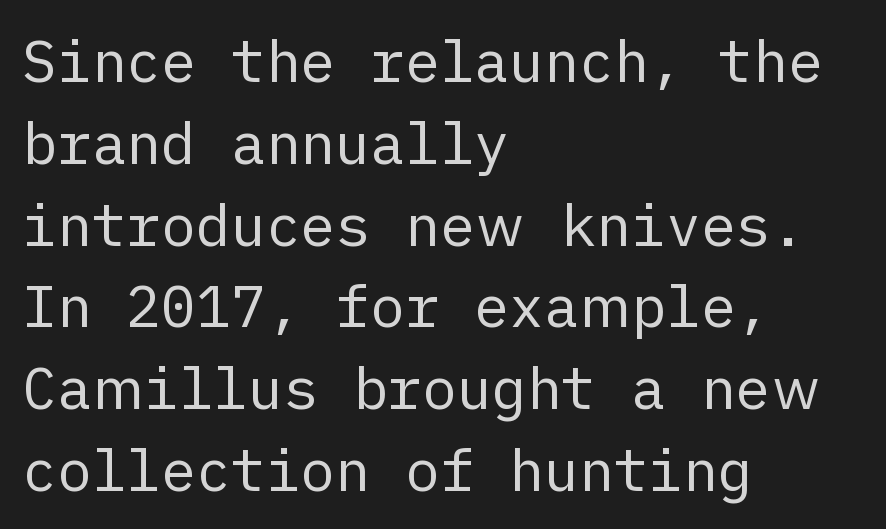
Q: Is the text bold? A: No.
Q: Is the text italic (slanted)? A: No, it is upright.
Q: Is the typeface a serif or a sans-serif typeface? A: Sans-serif.
Q: Is the text underlined? A: No.
Q: How is the paragraph aligned? A: Left-aligned.
Q: Is the spacing between letters normal or unusually wide? A: Normal.
Q: Is the spacing between lines tight, normal or loose? A: Normal.
Q: Width (condensed, normal, or wide)? A: Normal.
Q: Stroke contrast? A: Low.
Q: x-height? A: Medium.
